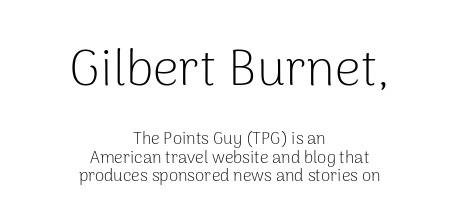
Classification — sans serif. Is this a fixed-width face? No — the glyphs have proportional, varying widths. The text block is weighted toward neither margin, spreading evenly from the middle. This sample trades vertical openness for compactness between lines.
